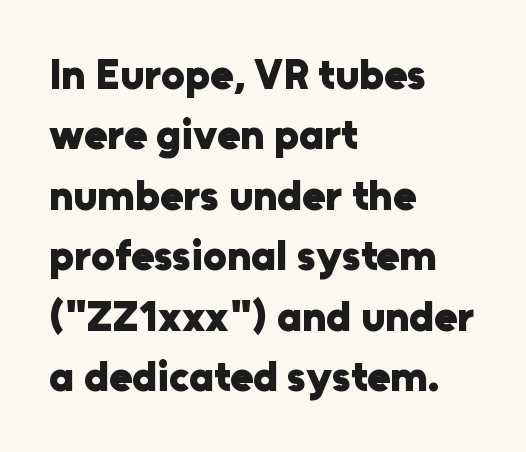
You can tell it's not italic because the verticals are truly vertical. The rag falls on the right side of this text block. The type family on display is of the sans-serif kind. On the weight axis this lands at bold, roughly 700. Descender tails drop into unmarked territory. One glance says typical: line gaps are just what's usual.
